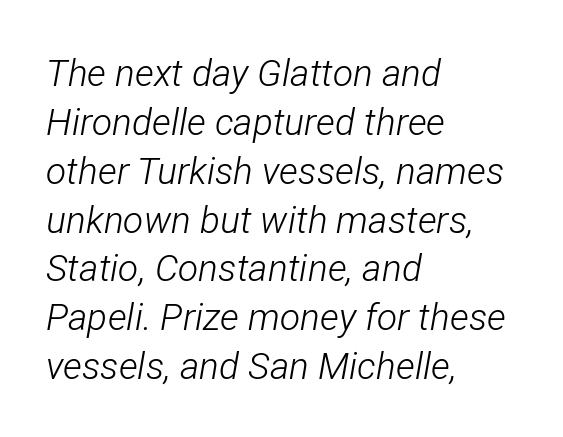
{"italic": "yes", "lean": "right", "slant_degrees": 12, "bold": "no", "weight": "light", "width": "condensed", "stroke_contrast": "low", "x_height": "medium", "monospaced": "no", "underline": "no", "align": "left", "line_spacing": "normal", "line_spacing_ratio": 1.32, "letter_spacing": "normal", "letter_spacing_em": 0.0, "glyph_px": 37}
